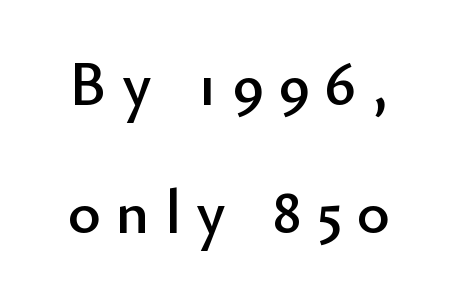
Q: Is the text italic (slanted)? A: No, it is upright.
Q: Is the typeface a serif or a sans-serif typeface? A: Sans-serif.
Q: Is the text underlined? A: No.
Q: Is the spacing between letters normal or unusually wide? A: Unusually wide.
Q: Is the spacing between lines tight, normal or loose? A: Loose.
Q: Width (condensed, normal, or wide)? A: Normal.
Q: Stroke contrast? A: Low.
Q: x-height? A: Small.
Q: Monospaced? A: No.
